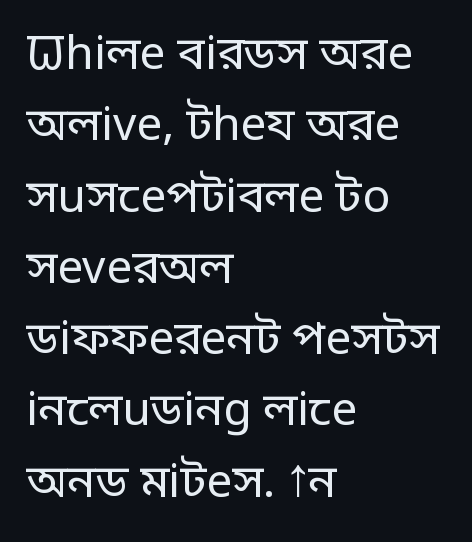
The image shows 46 px regular-weight sans-serif type, upright; set left-aligned, normal line spacing (1.55x), normal letter spacing, not underlined; low stroke contrast and a large x-height.
